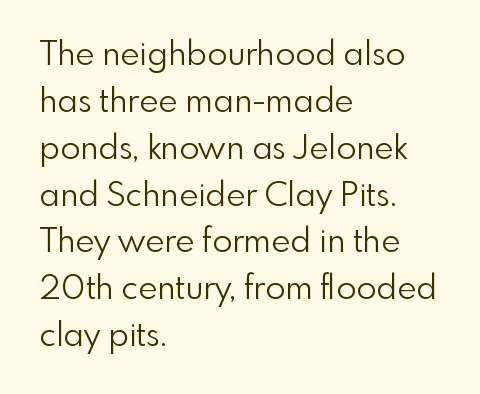
{"serif": "no", "italic": "no", "bold": "no", "weight": "light", "width": "normal", "x_height": "small", "monospaced": "no", "underline": "no", "align": "left", "line_spacing": "normal", "line_spacing_ratio": 1.42, "letter_spacing": "normal", "letter_spacing_em": 0.0, "glyph_px": 33}
